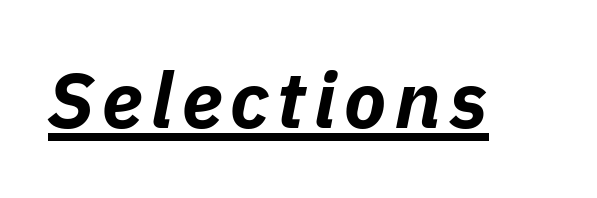
Q: Is the text bold? A: Yes.
Q: Is the text italic (slanted)? A: Yes, it leans right by about 11 degrees.
Q: Is the text underlined? A: Yes.
Q: Width (condensed, normal, or wide)? A: Normal.
Q: Stroke contrast? A: Low.
Q: x-height? A: Medium.
Q: Monospaced? A: No.
